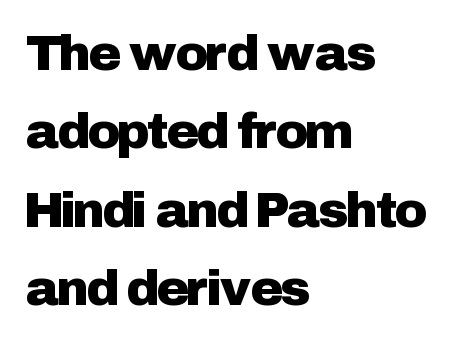
{"serif": "no", "italic": "no", "width": "normal", "stroke_contrast": "low", "x_height": "medium", "monospaced": "no", "underline": "no", "align": "left", "line_spacing": "normal", "line_spacing_ratio": 1.57, "letter_spacing": "normal", "letter_spacing_em": 0.0, "glyph_px": 50}
